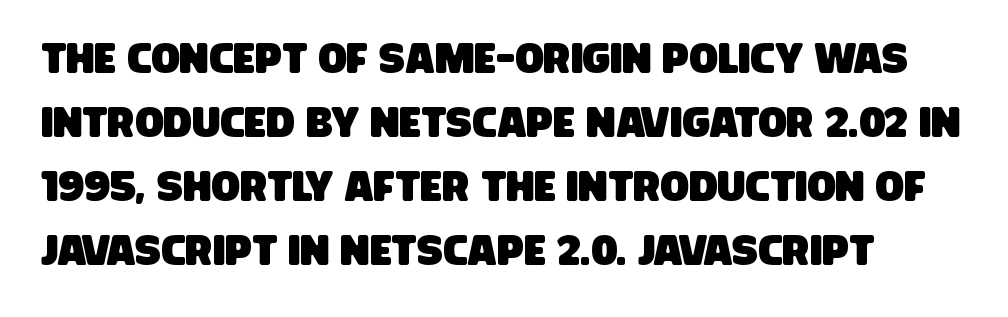
Q: Is the typeface a serif or a sans-serif typeface? A: Sans-serif.
Q: Is the text underlined? A: No.
Q: How is the paragraph aligned? A: Left-aligned.
Q: Is the spacing between letters normal or unusually wide? A: Normal.
Q: Is the spacing between lines tight, normal or loose? A: Normal.
Q: Width (condensed, normal, or wide)? A: Condensed.
Q: Stroke contrast? A: Low.
Q: x-height? A: Large.
Q: Monospaced? A: No.
